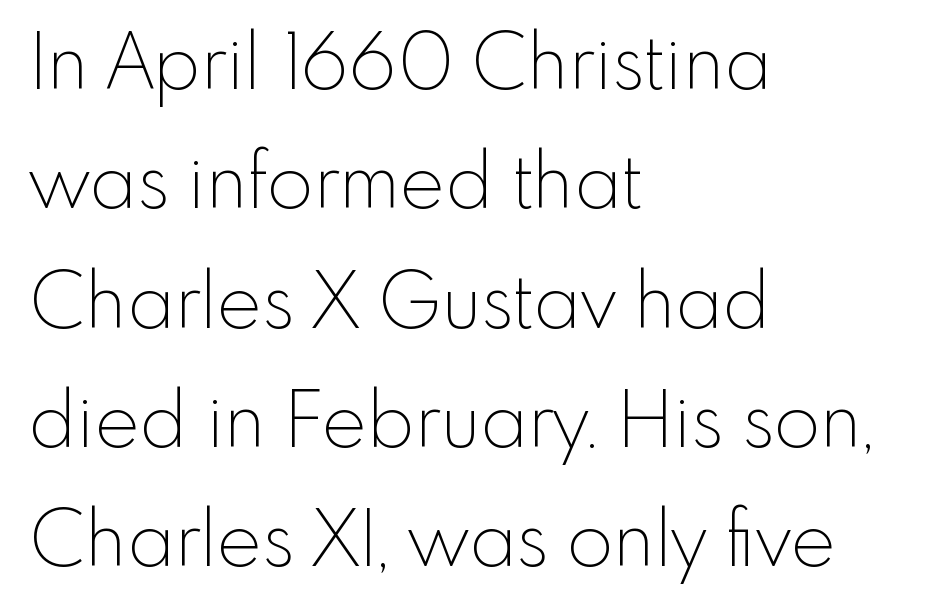
Q: Is the text bold? A: No.
Q: Is the text italic (slanted)? A: No, it is upright.
Q: Is the typeface a serif or a sans-serif typeface? A: Sans-serif.
Q: Is the text underlined? A: No.
Q: How is the paragraph aligned? A: Left-aligned.
Q: Is the spacing between letters normal or unusually wide? A: Normal.
Q: Is the spacing between lines tight, normal or loose? A: Normal.
Q: Width (condensed, normal, or wide)? A: Normal.
Q: x-height? A: Small.
Q: Monospaced? A: No.
